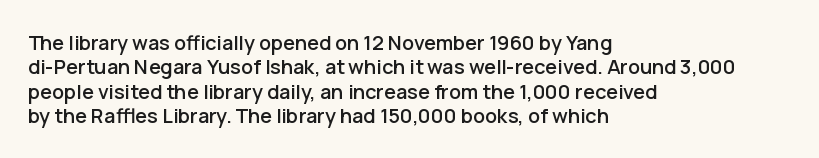
The image shows 20 px text type, upright; set left-aligned, line spacing 1.22x, normal letter spacing, not underlined.
